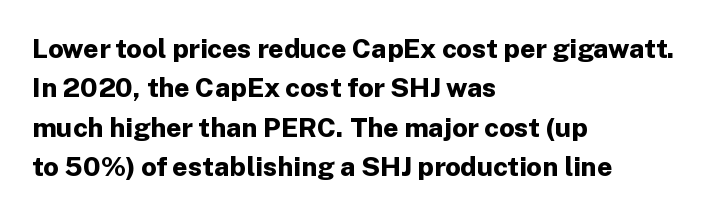
The line texture is even and compact thanks to regular tracking. Notice how the passage keeps a crisp vertical edge on the left only. Rendered with straight, roman letterforms. A bare baseline throughout the passage. One glance says typical: line gaps are just what's usual.
